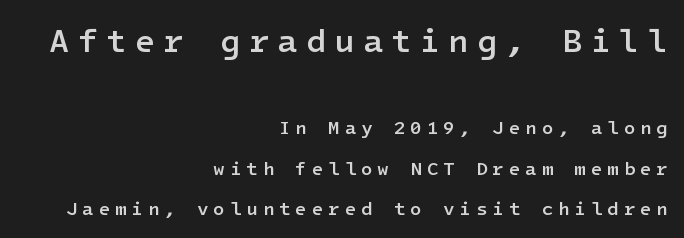
{"serif": "no", "italic": "no", "bold": "semi", "weight": "semibold", "width": "normal", "stroke_contrast": "low", "x_height": "medium", "underline": "no", "align": "right", "line_spacing": "loose", "line_spacing_ratio": 2.14, "letter_spacing": "wide", "letter_spacing_em": 0.25, "larger_block": "first", "size_ratio": 1.74, "glyph_px": 33}
